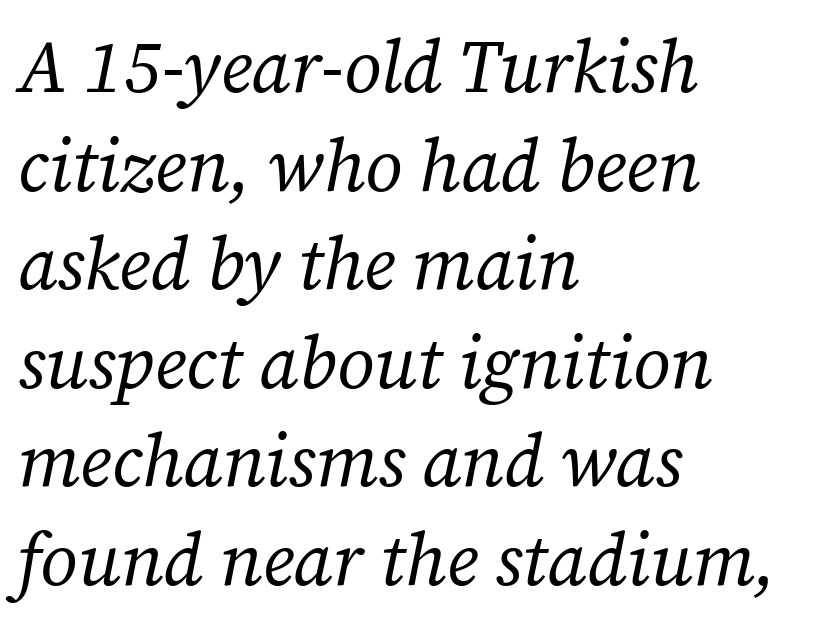
The image shows 73 px regular-weight serif type, italic (leaning right); set left-aligned, normal line spacing (1.35x), normal letter spacing, not underlined; low stroke contrast and a medium x-height.
